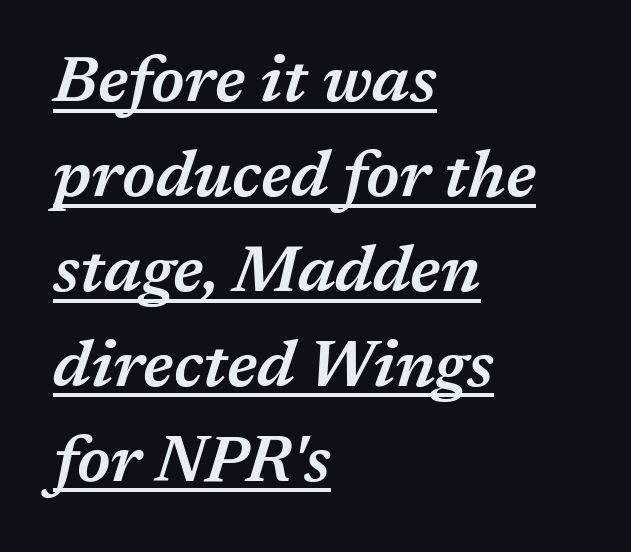
Q: Is the text bold? A: Semi-bold.
Q: Is the text italic (slanted)? A: Yes, it leans right by about 17 degrees.
Q: Is the text underlined? A: Yes.
Q: How is the paragraph aligned? A: Left-aligned.
Q: Is the spacing between letters normal or unusually wide? A: Normal.
Q: Is the spacing between lines tight, normal or loose? A: Normal.
Q: Width (condensed, normal, or wide)? A: Normal.
Q: Stroke contrast? A: Medium.
Q: x-height? A: Medium.
Q: Monospaced? A: No.
